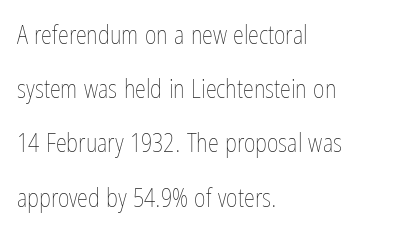
Q: Is the text bold? A: No.
Q: Is the text italic (slanted)? A: No, it is upright.
Q: Is the text underlined? A: No.
Q: How is the paragraph aligned? A: Left-aligned.
Q: Is the spacing between letters normal or unusually wide? A: Normal.
Q: Is the spacing between lines tight, normal or loose? A: Loose.
